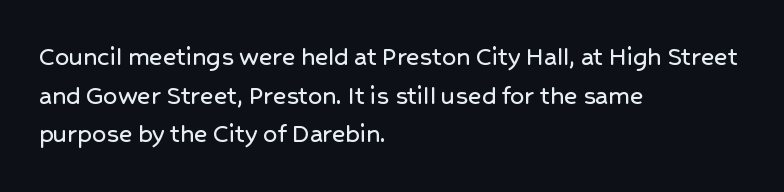
{"serif": "no", "italic": "no", "width": "normal", "stroke_contrast": "low", "x_height": "medium", "monospaced": "no", "underline": "no", "align": "left", "line_spacing": "normal", "line_spacing_ratio": 1.38, "letter_spacing": "normal", "letter_spacing_em": 0.0, "glyph_px": 28}
